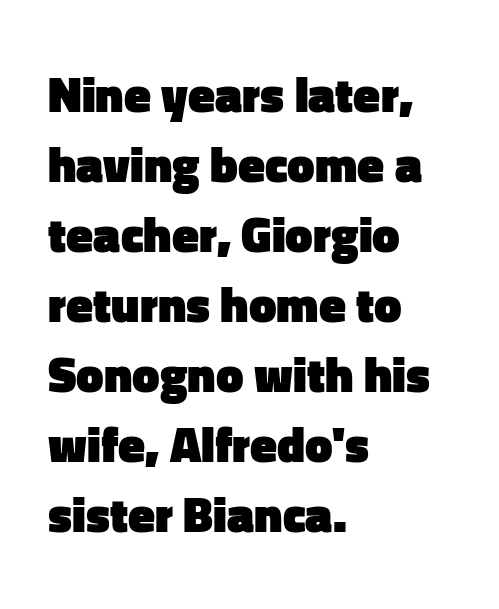
Every stem runs plumb, perpendicular to the baseline. No word sits above an underline. Typographic density is high because the face is bold. One glance says typical: line gaps are just what's usual. The rendering uses natural spacing where letterforms have individual widths.
